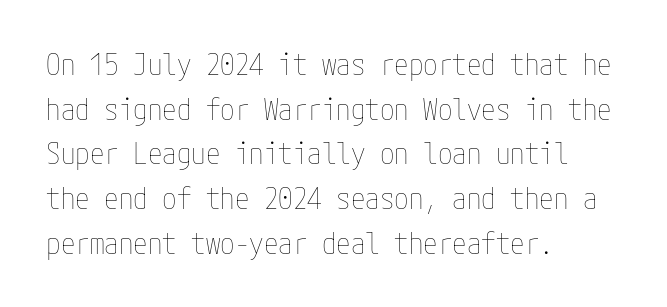
Stem width sits at or under what a default text font uses. These lines stack with their left ends in a neat column. Is there any slant? The stems are plumb. In terms of leading, this rendering sits right in the middle. Quick note: underline off.
